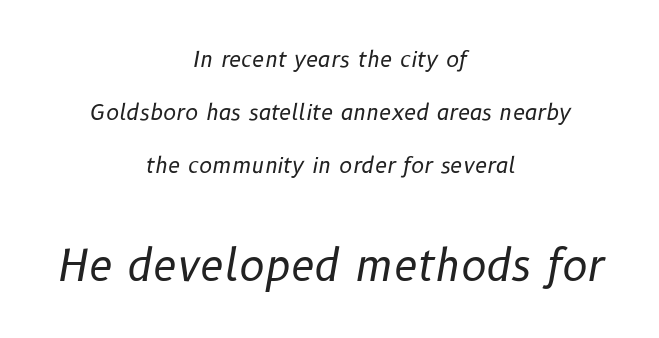
The image shows 43 px regular-weight type, italic (leaning right); set centered, loose line spacing (2.42x), normal letter spacing, not underlined; the second (bottom) block is 1.95x larger; low stroke contrast and a medium x-height.
